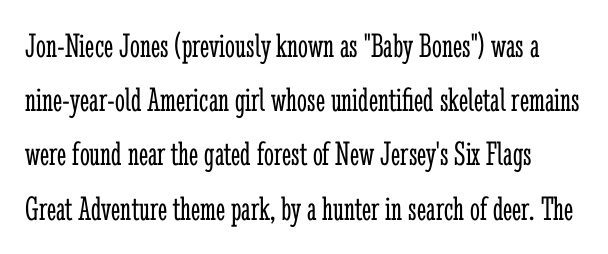
Students, note that the glyphs here touch the page at normal intervals. No letter is thick-stroked: the sample isn't bold. Is this a fixed-width face? No — the glyphs have proportional, varying widths. Every character sits straight up, as roman type does.
